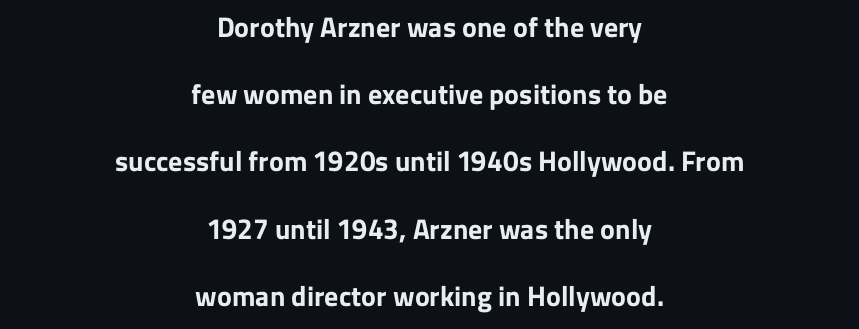
Posture: vertical. Nothing unusual about the tracking: characters are spaced as the font intends. Typographic density is high because the face is bold. Horizontal bands of white between lines are thick stripes.
